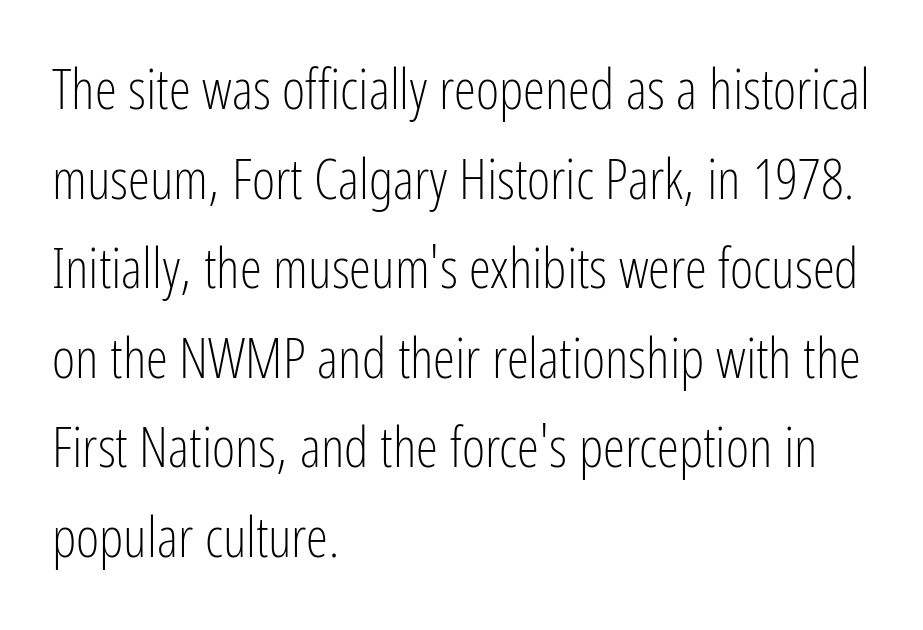
Rule under the text: the space is simply empty. Is the block centered? No — it sits flush against the left margin. There is no visible air inserted between adjacent glyphs. The lettering stays uniformly vertical, giving the passage a roman look.
